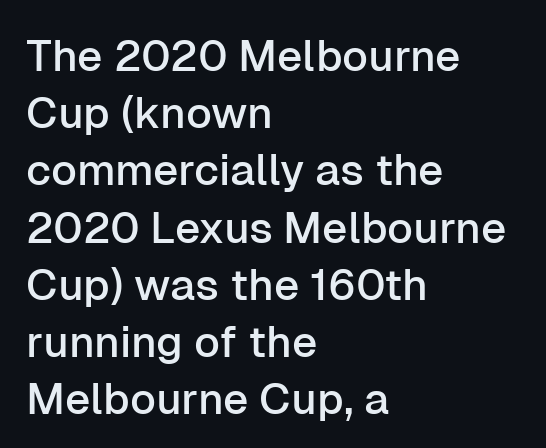
{"serif": "no", "italic": "no", "width": "normal", "stroke_contrast": "low", "x_height": "medium", "monospaced": "no", "underline": "no", "align": "left", "line_spacing": "normal", "line_spacing_ratio": 1.3, "letter_spacing": "normal", "letter_spacing_em": 0.0, "glyph_px": 44}
